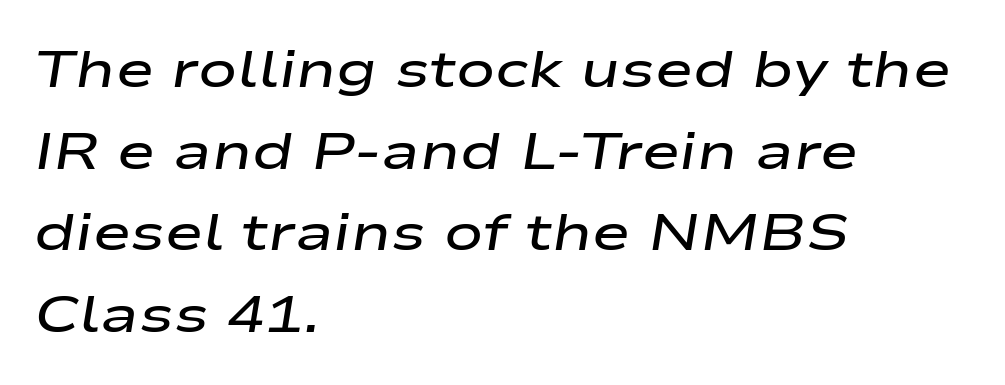
Q: Is the text bold? A: Semi-bold.
Q: Is the text italic (slanted)? A: Yes, it leans right by about 9 degrees.
Q: Is the text underlined? A: No.
Q: How is the paragraph aligned? A: Left-aligned.
Q: Is the spacing between letters normal or unusually wide? A: Normal.
Q: Is the spacing between lines tight, normal or loose? A: Normal.
Q: Width (condensed, normal, or wide)? A: Wide.
Q: Stroke contrast? A: Low.
Q: x-height? A: Medium.
Q: Monospaced? A: No.
